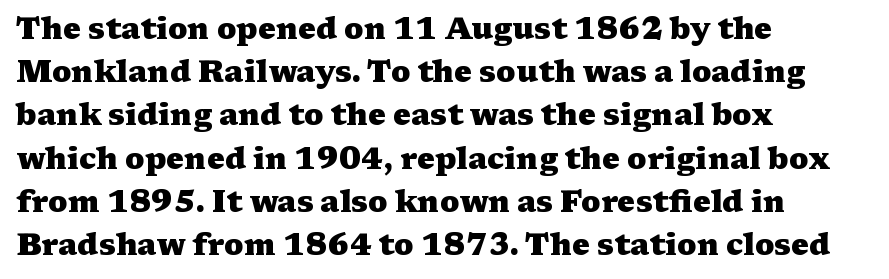
Q: Is the text bold? A: Yes.
Q: Is the text italic (slanted)? A: No, it is upright.
Q: Is the typeface a serif or a sans-serif typeface? A: Serif.
Q: Is the text underlined? A: No.
Q: How is the paragraph aligned? A: Left-aligned.
Q: Is the spacing between letters normal or unusually wide? A: Normal.
Q: Is the spacing between lines tight, normal or loose? A: Normal.
Q: Width (condensed, normal, or wide)? A: Wide.
Q: Stroke contrast? A: Medium.
Q: x-height? A: Medium.
Q: Monospaced? A: No.
